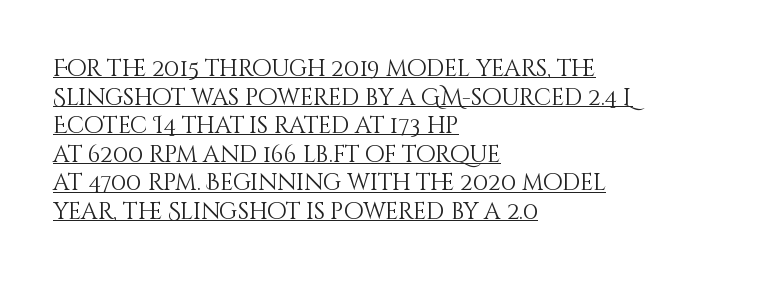
Between one letter and the next there's only the usual sliver of space. Leftover space on each line is placed entirely after the last word. The letters stand upright; this is a roman face. No heavy texture on the line: the type isn't bold. Underline: present.
